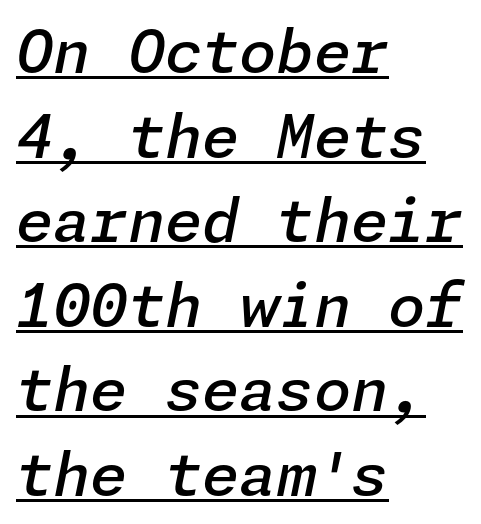
The image shows 60 px semibold type, italic (leaning right); set left-aligned, normal line spacing (1.41x), normal letter spacing, underlined; low stroke contrast and a medium x-height.
